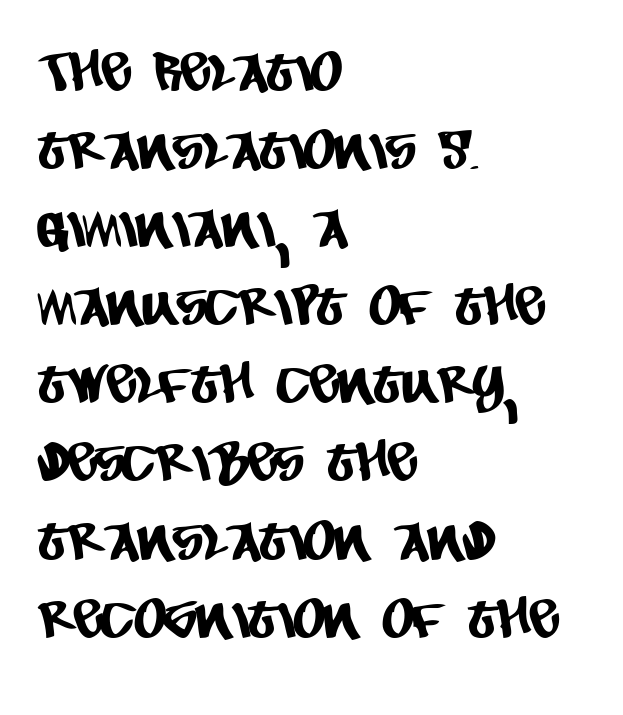
A typesetter would label this face a sans. Students, note that the glyphs here touch the page at normal intervals. Here the designer chose a conventional face with non-uniform glyph widths. Nobody drew a line under any word here. Regarding leading, the lines here are spaced in the standard way.
